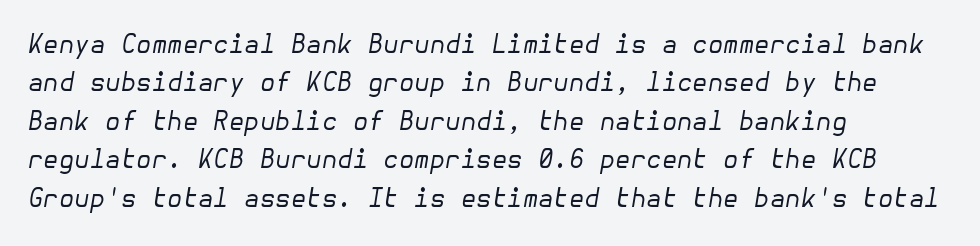
The image shows 25 px text type, italic (leaning right); set left-aligned, normal line spacing (1.54x), normal letter spacing, not underlined.
